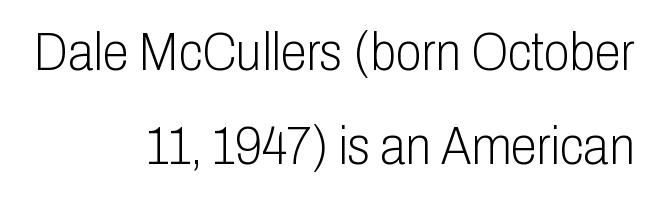
The image shows 53 px light, condensed sans-serif type, upright; set right-aligned, line spacing 1.77x, normal letter spacing, not underlined; low stroke contrast and a medium x-height.
